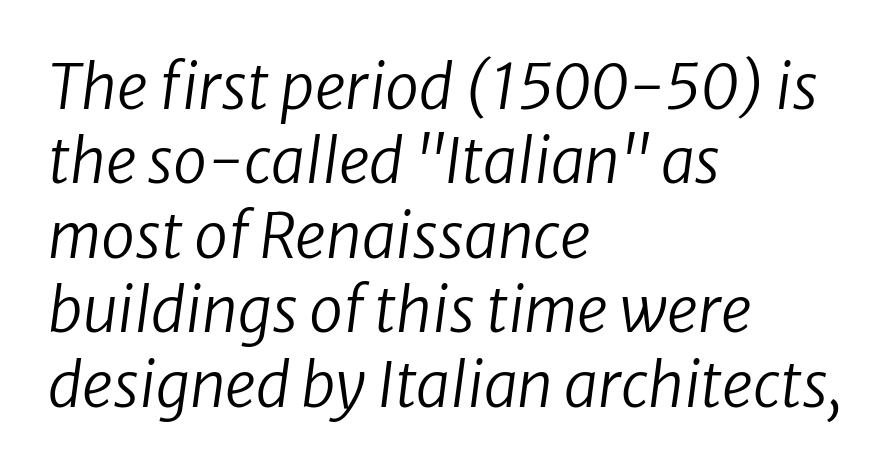
{"serif": "no", "bold": "no", "weight": "regular", "width": "normal", "stroke_contrast": "low", "x_height": "medium", "monospaced": "no", "underline": "no", "align": "left", "line_spacing_ratio": 1.22, "letter_spacing": "normal", "letter_spacing_em": 0.0, "glyph_px": 61}
